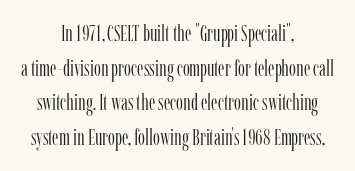
{"italic": "no", "bold": "no", "underline": "no", "align": "center", "line_spacing": "normal", "line_spacing_ratio": 1.57, "letter_spacing": "normal", "letter_spacing_em": 0.0, "glyph_px": 22}
